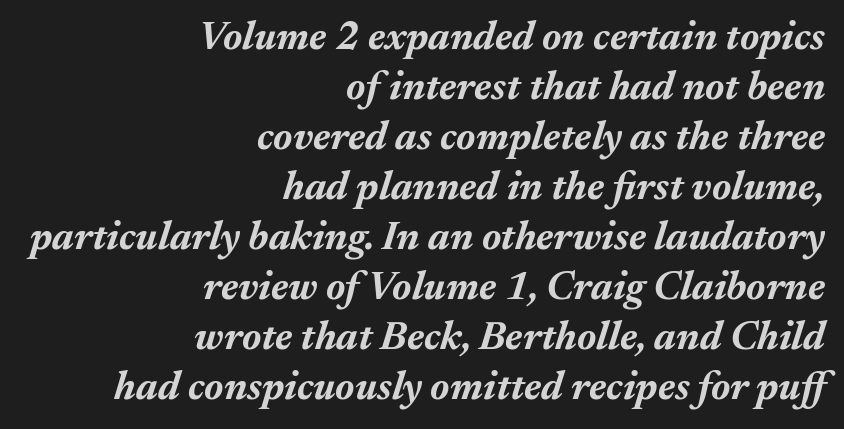
Each letter keeps its own natural width here, so spacing adapts to shape. The gaps between neighbouring characters are ordinary and unremarkable. Every letter is thick-stroked: bold, no question. Every character sits at an angle, as italics do.
